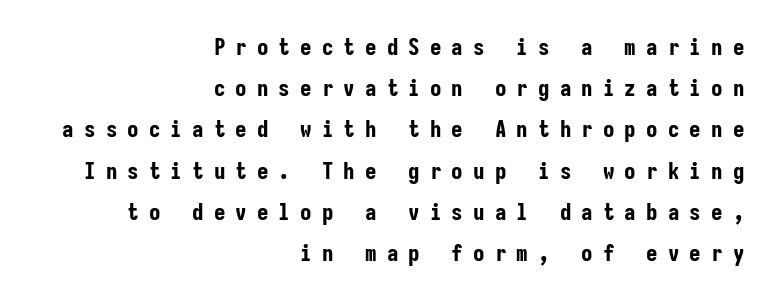
The image shows 23 px bold type, upright; set right-aligned, line spacing 1.79x, unusually wide letter spacing (+0.44 em), not underlined.
